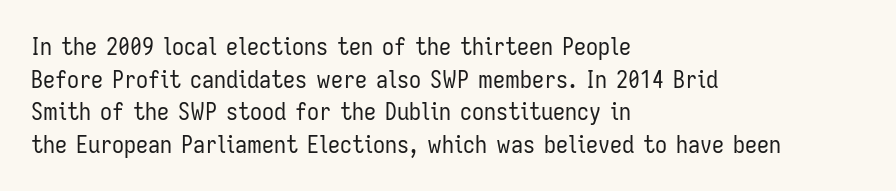
The image shows 24 px text type, upright; set left-aligned, normal line spacing (1.36x), normal letter spacing, not underlined.
